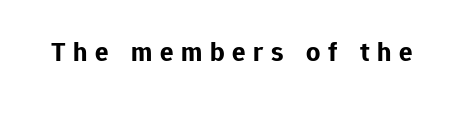
{"serif": "no", "italic": "no", "bold": "yes", "weight": "bold", "width": "normal", "stroke_contrast": "low", "x_height": "medium", "monospaced": "no", "underline": "no", "letter_spacing": "wide", "letter_spacing_em": 0.27, "glyph_px": 28}
